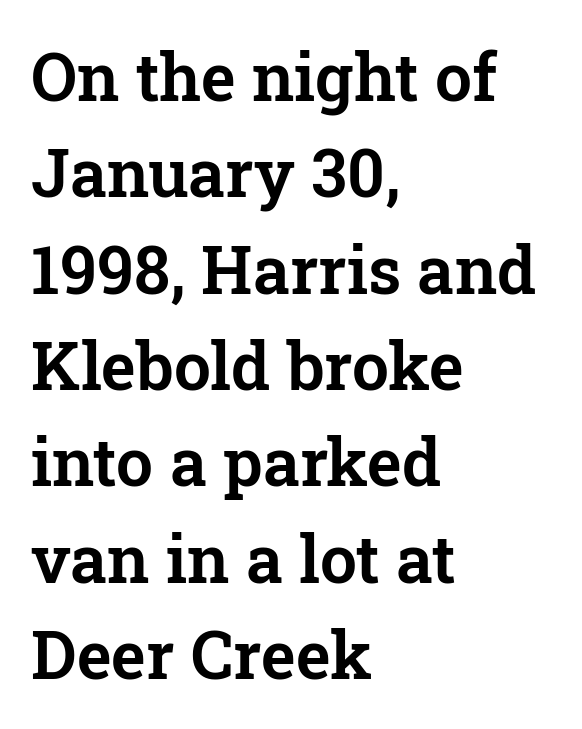
Q: Is the text italic (slanted)? A: No, it is upright.
Q: Is the typeface a serif or a sans-serif typeface? A: Serif.
Q: Is the text underlined? A: No.
Q: How is the paragraph aligned? A: Left-aligned.
Q: Is the spacing between letters normal or unusually wide? A: Normal.
Q: Is the spacing between lines tight, normal or loose? A: Normal.
Q: Width (condensed, normal, or wide)? A: Normal.
Q: Stroke contrast? A: Low.
Q: x-height? A: Medium.
Q: Monospaced? A: No.
